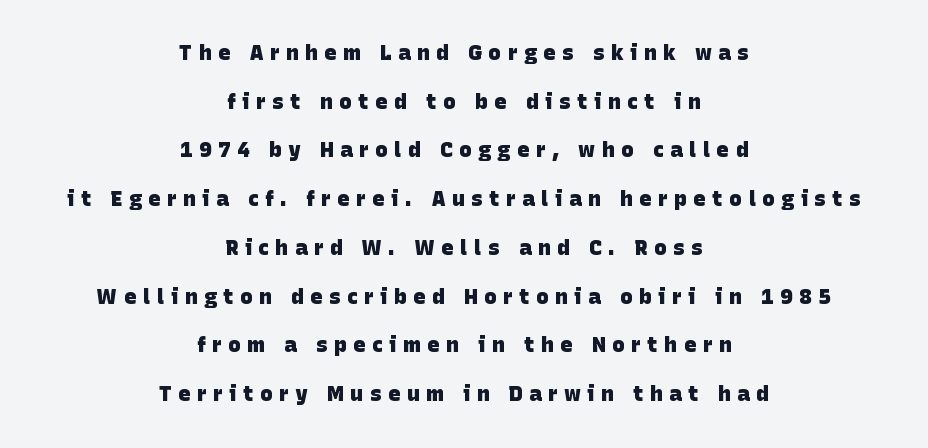
Whoever set this chose breathing room over compactness in the vertical rhythm. Beneath every word, the page is bare. Neither beginnings nor endings align; midpoints do. Glyph-to-glyph distance is far greater than everyday printed text.
